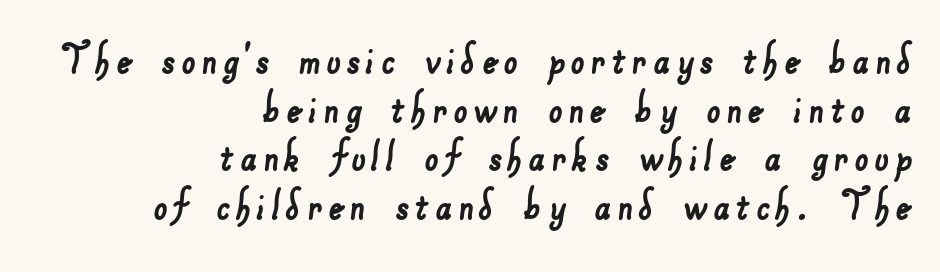
Q: Is the typeface a serif or a sans-serif typeface? A: Sans-serif.
Q: Is the text underlined? A: No.
Q: How is the paragraph aligned? A: Right-aligned.
Q: Is the spacing between lines tight, normal or loose? A: Tight.
Q: Width (condensed, normal, or wide)? A: Normal.
Q: Stroke contrast? A: Low.
Q: x-height? A: Small.
Q: Monospaced? A: No.
